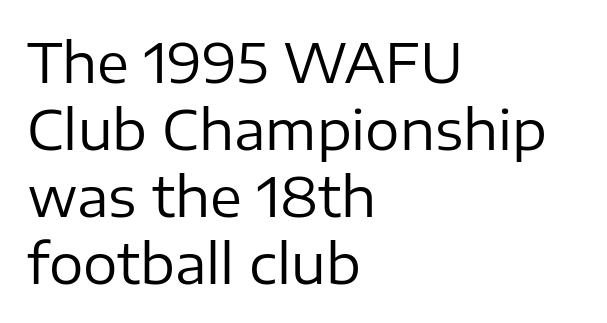
The image shows 54 px regular-weight sans-serif type, upright; set left-aligned, line spacing 1.24x, normal letter spacing, not underlined; low stroke contrast and a medium x-height.
